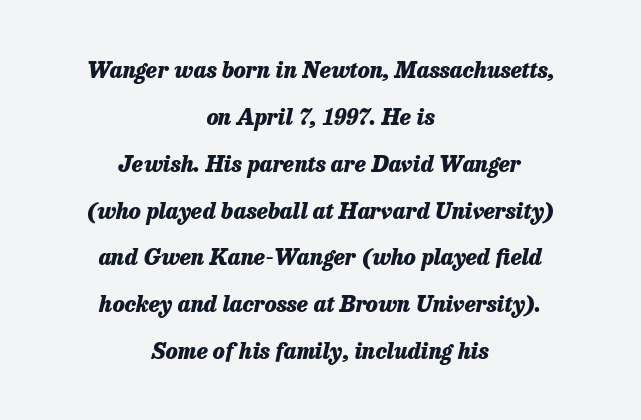
Q: Is the text bold? A: Yes.
Q: Is the text italic (slanted)? A: Yes, it leans right by about 13 degrees.
Q: Is the text underlined? A: No.
Q: How is the paragraph aligned? A: Centered.
Q: Is the spacing between letters normal or unusually wide? A: Normal.
Q: Is the spacing between lines tight, normal or loose? A: Loose.
